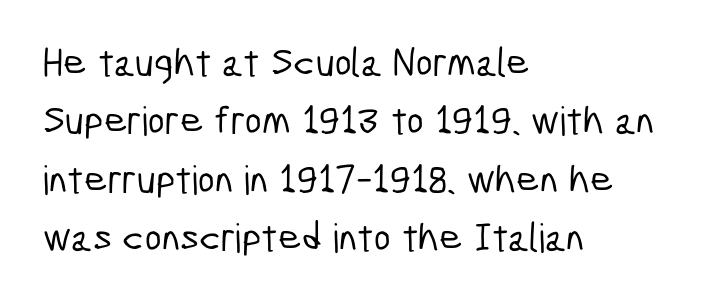
{"serif": "no", "width": "condensed", "stroke_contrast": "low", "x_height": "medium", "monospaced": "no", "underline": "no", "align": "left", "line_spacing": "normal", "line_spacing_ratio": 1.46, "letter_spacing": "normal", "letter_spacing_em": 0.0, "glyph_px": 40}
